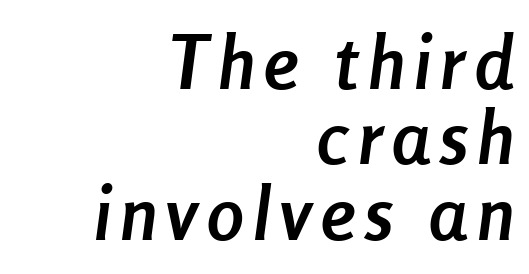
{"italic": "yes", "lean": "right", "slant_degrees": 8, "bold": "yes", "weight": "semibold", "width": "condensed", "stroke_contrast": "low", "x_height": "medium", "monospaced": "no", "underline": "no", "align": "right", "line_spacing": "tight", "line_spacing_ratio": 1.02, "glyph_px": 74}
